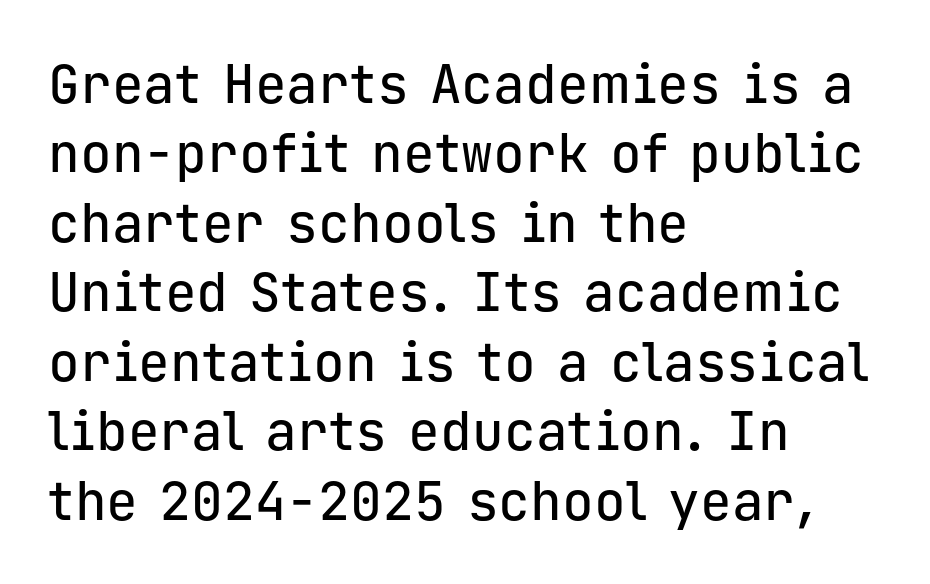
Q: Is the text italic (slanted)? A: No, it is upright.
Q: Is the typeface a serif or a sans-serif typeface? A: Sans-serif.
Q: Is the text underlined? A: No.
Q: How is the paragraph aligned? A: Left-aligned.
Q: Is the spacing between letters normal or unusually wide? A: Normal.
Q: Is the spacing between lines tight, normal or loose? A: Normal.
Q: Width (condensed, normal, or wide)? A: Normal.
Q: Stroke contrast? A: Low.
Q: x-height? A: Medium.
Q: Monospaced? A: Yes.
